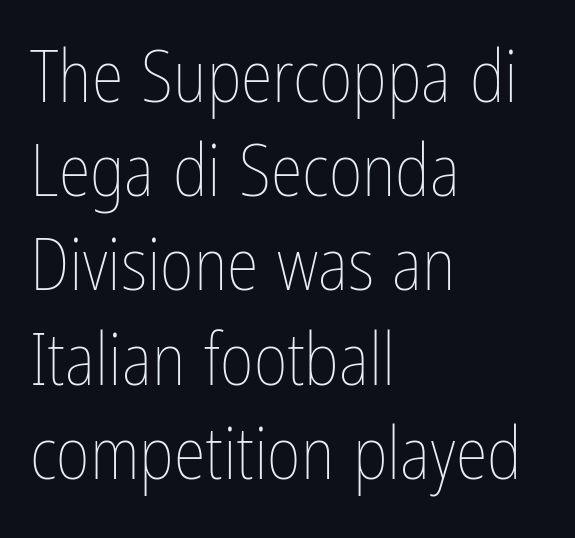
{"italic": "no", "bold": "no", "weight": "thin", "width": "condensed", "stroke_contrast": "low", "x_height": "medium", "monospaced": "no", "underline": "no", "align": "left", "line_spacing": "normal", "line_spacing_ratio": 1.29, "letter_spacing": "normal", "letter_spacing_em": 0.0, "glyph_px": 73}
